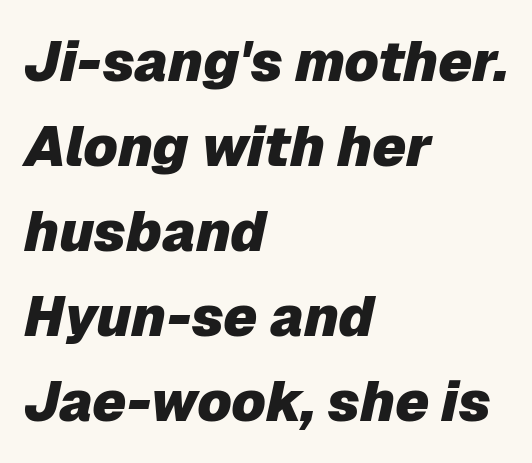
Successive baselines arrive at the customary interval. Each word holds together tightly as a unit, with standard inter-letter gaps. Its strokes are broad and dark, the hallmark of bold type. The area under the type is left untouched. The paragraph shown leans on its left margin. Is this a fixed-width face? No — the glyphs have proportional, varying widths.
